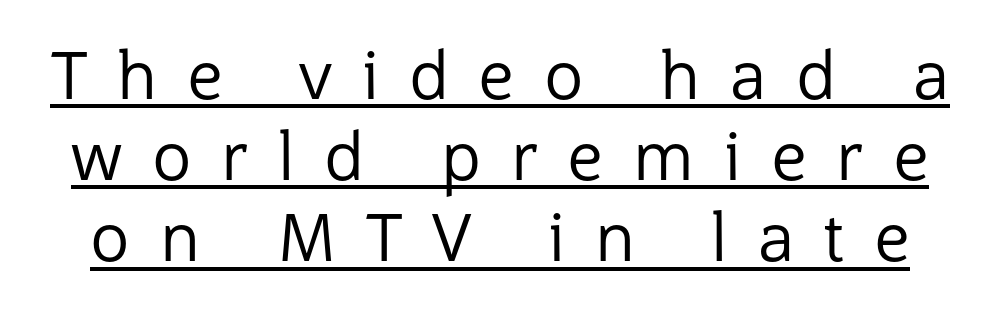
Quick note: underline on. This rendering employs a face without finishing strokes, i.e., a sans-serif. No italicization has been applied; the sample stays upright. Character widths vary here, with narrow letters taking less room than wide ones. Heft: none added — not bold.
